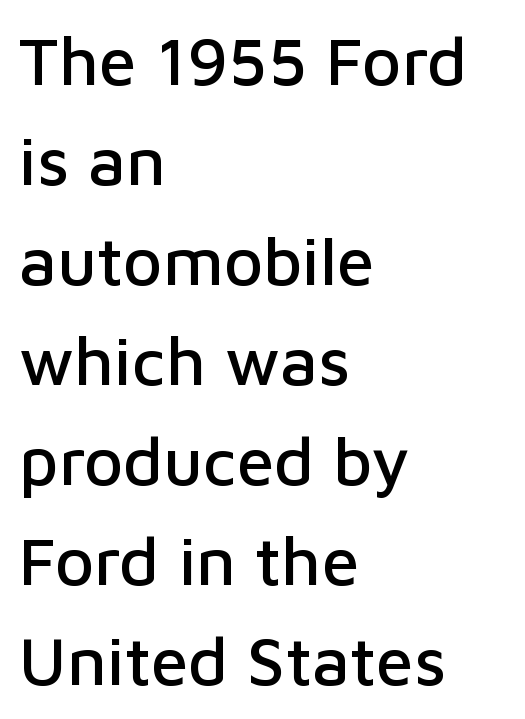
The area under the type is left untouched. Students, observe: this is what conventionally led text looks like. The passage is arranged the way most books set body copy — flush left. Default kerning and tracking; the words read as compact shapes. The passage shown is typed in a proportional face where columns would drift. This rendering employs a face without finishing strokes, i.e., a sans-serif.
